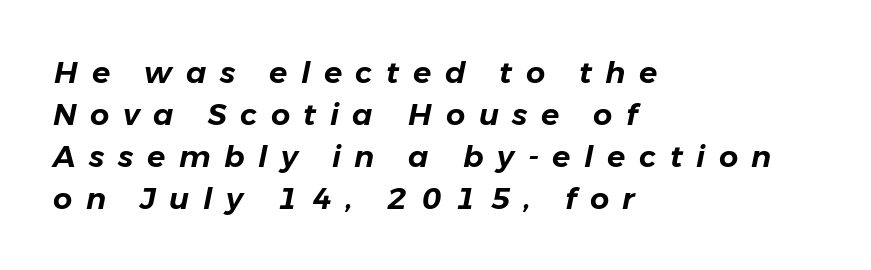
Q: Is the text italic (slanted)? A: Yes, it leans right by about 11 degrees.
Q: Is the text underlined? A: No.
Q: How is the paragraph aligned? A: Left-aligned.
Q: Is the spacing between letters normal or unusually wide? A: Unusually wide.
Q: Is the spacing between lines tight, normal or loose? A: Normal.
Q: Width (condensed, normal, or wide)? A: Normal.
Q: Stroke contrast? A: Low.
Q: x-height? A: Medium.
Q: Monospaced? A: No.
